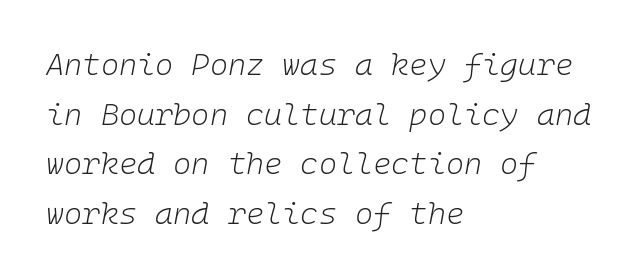
{"italic": "yes", "lean": "right", "slant_degrees": 10, "bold": "no", "weight": "light", "width": "normal", "stroke_contrast": "low", "x_height": "medium", "monospaced": "yes", "underline": "no", "align": "left", "line_spacing": "normal", "line_spacing_ratio": 1.6, "letter_spacing": "normal", "letter_spacing_em": 0.0, "glyph_px": 31}
